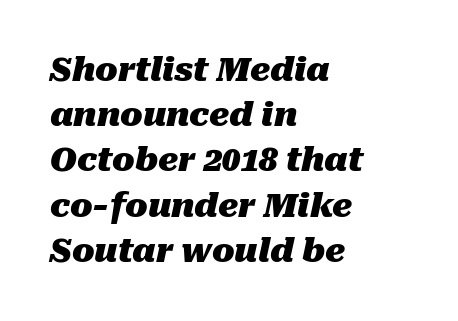
Emphasis-style slanted type is in use. The typesetter chose a ragged-right arrangement here. Look at the stroke-to-counter ratio: heavy, a bold. Do the characters align in a grid? No, the font is proportional.
